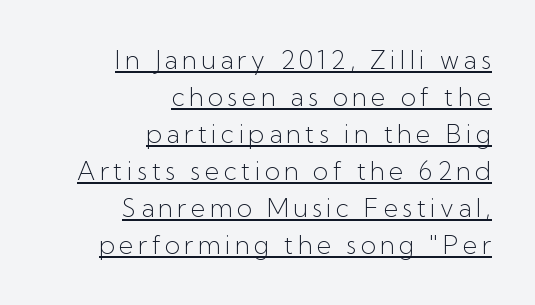
Q: Is the text bold? A: No.
Q: Is the text italic (slanted)? A: No, it is upright.
Q: Is the text underlined? A: Yes.
Q: How is the paragraph aligned? A: Right-aligned.
Q: Is the spacing between lines tight, normal or loose? A: Normal.
